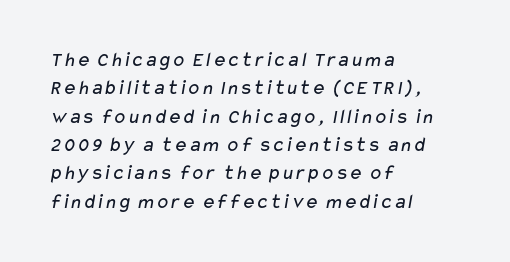
The specimen omits any rule beneath the text block's lines. The setting favours the left margin, as ordinary paragraphs usually do. How are the letters spaced? Ordinarily, with no added tracking. The passage shown stacks its lines at a standard gap.
